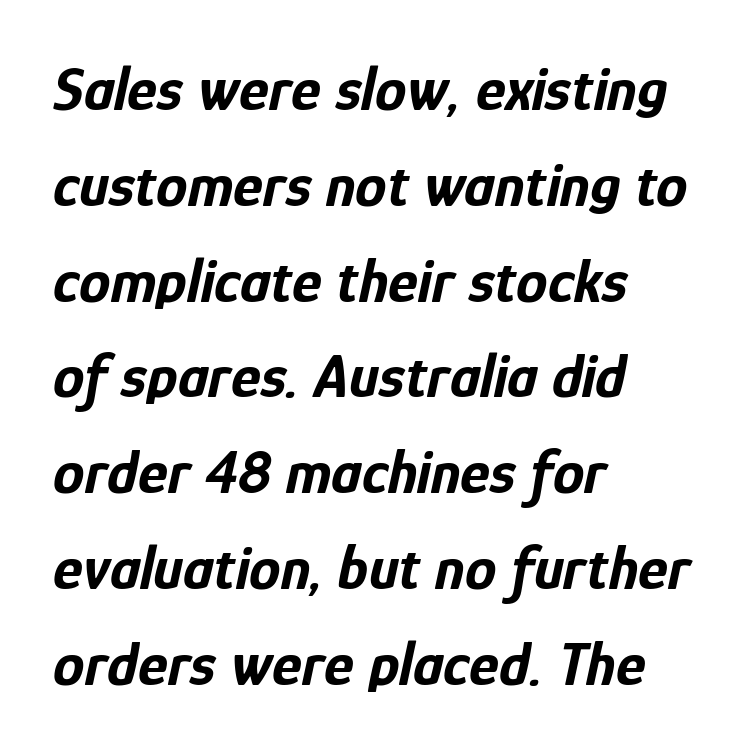
A typesetter would call this proportional, since set widths differ per character. How heavy is the stroke? Heavy — this is a bold. Unmarked baselines from the first word to the last. You could call the tracking neutral — neither tight nor loose. Compared with a centered layout, this one pins lines to the left instead. The lettering tilts uniformly, giving the passage an italic look.
